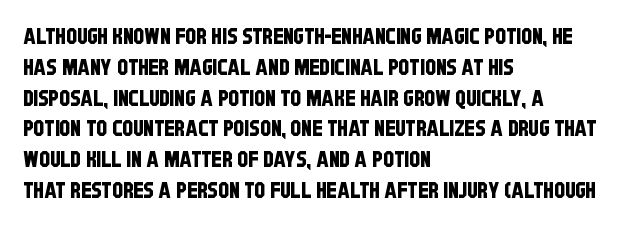
Letters rest on an invisible, unmarked baseline. How would I describe the line gaps? Plain and ordinary. Each word holds together tightly as a unit, with standard inter-letter gaps. These lines stack with their left ends in a neat column.
